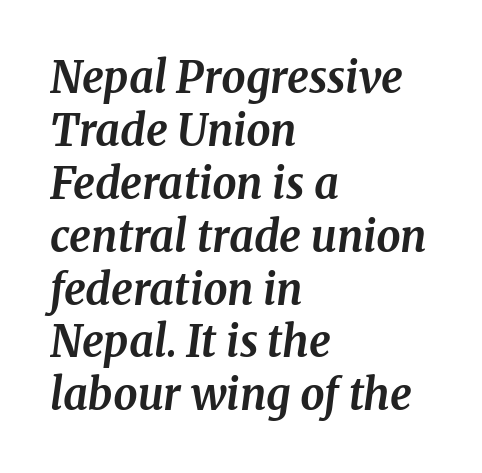
Q: Is the text bold? A: Yes.
Q: Is the text italic (slanted)? A: Yes, it leans right by about 8 degrees.
Q: Is the typeface a serif or a sans-serif typeface? A: Serif.
Q: Is the text underlined? A: No.
Q: How is the paragraph aligned? A: Left-aligned.
Q: Is the spacing between letters normal or unusually wide? A: Normal.
Q: Width (condensed, normal, or wide)? A: Normal.
Q: Stroke contrast? A: Medium.
Q: x-height? A: Medium.
Q: Monospaced? A: No.
